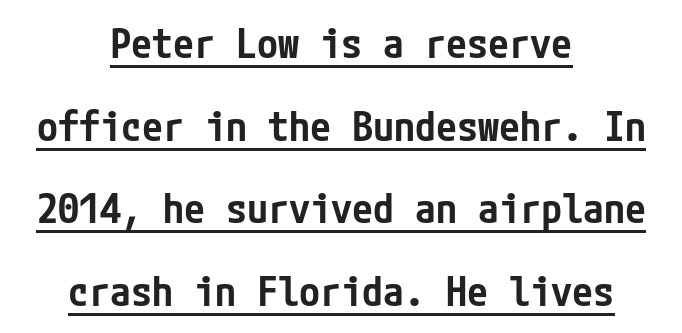
Q: Is the text bold? A: Semi-bold.
Q: Is the text italic (slanted)? A: No, it is upright.
Q: Is the typeface a serif or a sans-serif typeface? A: Sans-serif.
Q: Is the text underlined? A: Yes.
Q: How is the paragraph aligned? A: Centered.
Q: Is the spacing between letters normal or unusually wide? A: Normal.
Q: Is the spacing between lines tight, normal or loose? A: Loose.
Q: Width (condensed, normal, or wide)? A: Condensed.
Q: Stroke contrast? A: Low.
Q: x-height? A: Medium.
